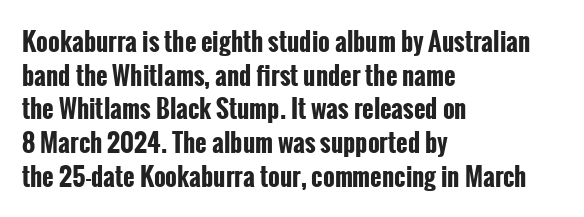
{"italic": "no", "bold": "yes", "underline": "no", "align": "left", "line_spacing": "normal", "line_spacing_ratio": 1.35, "letter_spacing": "normal", "letter_spacing_em": 0.0, "glyph_px": 25}
